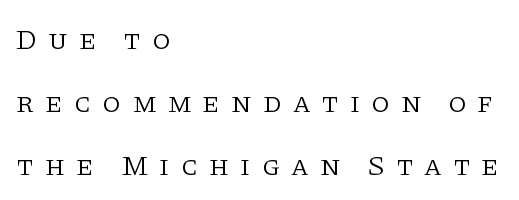
The image shows 29 px light serif type, upright; set left-aligned, loose line spacing (2.17x), unusually wide letter spacing (+0.38 em), not underlined; low stroke contrast and a large x-height.
